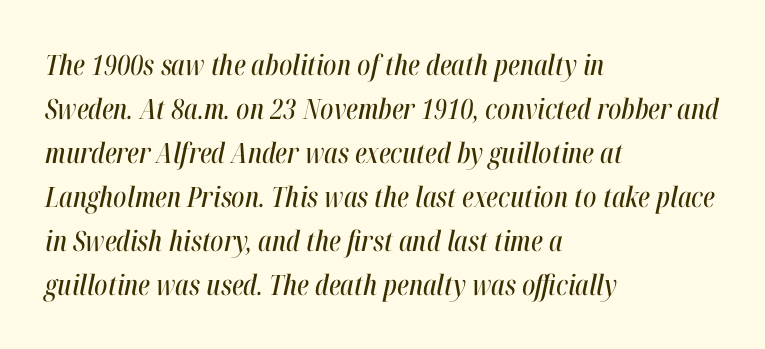
Q: Is the text italic (slanted)? A: Yes, it leans right by about 12 degrees.
Q: Is the text underlined? A: No.
Q: How is the paragraph aligned? A: Left-aligned.
Q: Is the spacing between letters normal or unusually wide? A: Normal.
Q: Is the spacing between lines tight, normal or loose? A: Normal.
Q: Width (condensed, normal, or wide)? A: Condensed.
Q: Stroke contrast? A: High.
Q: x-height? A: Medium.
Q: Monospaced? A: No.
